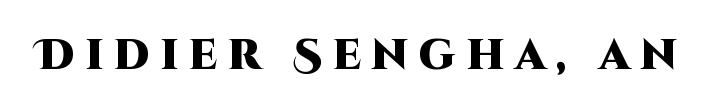
{"serif": "no", "italic": "no", "bold": "yes", "weight": "heavy", "width": "normal", "stroke_contrast": "high", "x_height": "large", "monospaced": "no", "underline": "no", "letter_spacing": "wide", "letter_spacing_em": 0.24, "glyph_px": 43}
